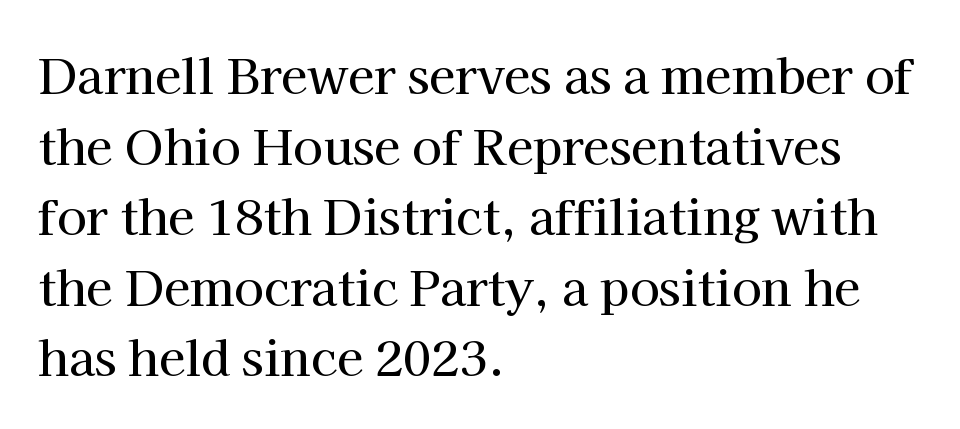
The image shows 48 px serif type, upright; set left-aligned, normal line spacing (1.47x), normal letter spacing, not underlined; high stroke contrast and a medium x-height.
